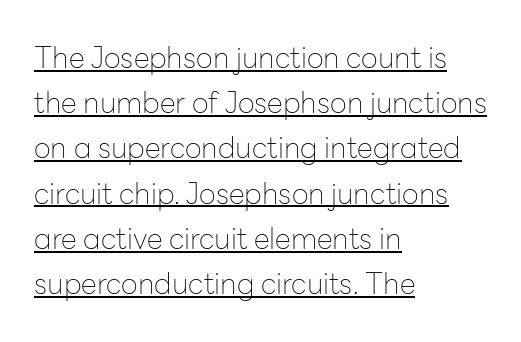
The image shows 29 px thin sans-serif type, upright; set left-aligned, normal line spacing (1.56x), normal letter spacing, underlined; low stroke contrast and a medium x-height.
